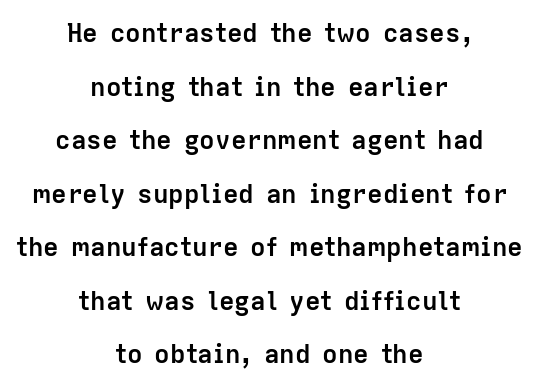
Q: Is the text bold? A: Yes.
Q: Is the text italic (slanted)? A: No, it is upright.
Q: Is the text underlined? A: No.
Q: How is the paragraph aligned? A: Centered.
Q: Is the spacing between letters normal or unusually wide? A: Normal.
Q: Is the spacing between lines tight, normal or loose? A: Loose.
